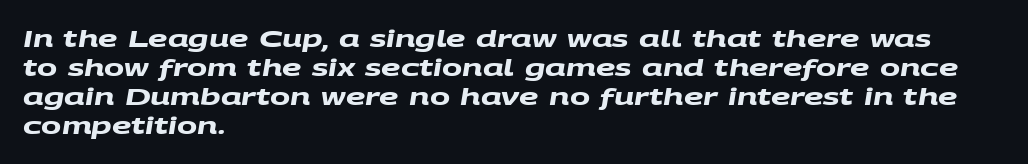
A student would call this left alignment; a typographer would say flush left, rag right. A typesetter would call this zero additional tracking. The zone under the glyphs is completely vacant. Pretty heavy lettering here — definitely bold.
